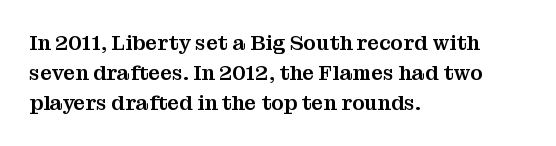
The image shows 21 px text type, upright; set left-aligned, normal line spacing (1.42x), normal letter spacing, not underlined.
